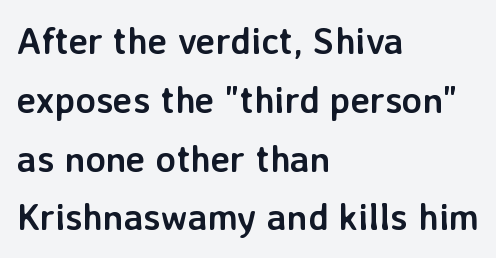
The image shows 37 px semibold sans-serif type, upright; set left-aligned, normal line spacing (1.59x), normal letter spacing, not underlined; low stroke contrast and a medium x-height.
